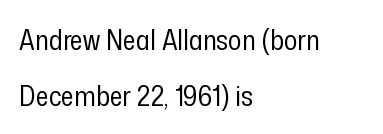
Q: Is the text bold? A: No.
Q: Is the text italic (slanted)? A: No, it is upright.
Q: Is the typeface a serif or a sans-serif typeface? A: Sans-serif.
Q: Is the text underlined? A: No.
Q: How is the paragraph aligned? A: Left-aligned.
Q: Is the spacing between letters normal or unusually wide? A: Normal.
Q: Is the spacing between lines tight, normal or loose? A: Loose.
Q: Width (condensed, normal, or wide)? A: Condensed.
Q: Stroke contrast? A: Low.
Q: x-height? A: Medium.
Q: Monospaced? A: No.
